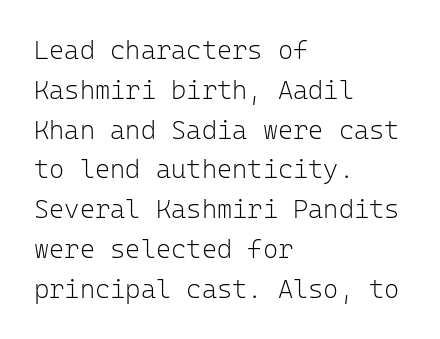
Q: Is the text bold? A: No.
Q: Is the text italic (slanted)? A: No, it is upright.
Q: Is the text underlined? A: No.
Q: How is the paragraph aligned? A: Left-aligned.
Q: Is the spacing between letters normal or unusually wide? A: Normal.
Q: Is the spacing between lines tight, normal or loose? A: Normal.
